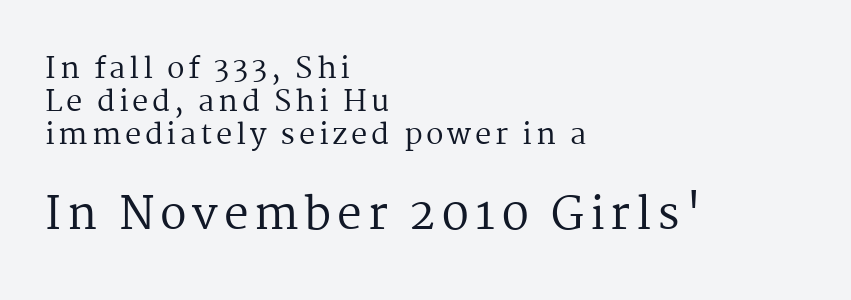
{"serif": "yes", "italic": "no", "bold": "no", "weight": "regular", "width": "normal", "stroke_contrast": "medium", "x_height": "medium", "monospaced": "no", "underline": "no", "align": "left", "line_spacing": "tight", "line_spacing_ratio": 1.14, "larger_block": "second", "size_ratio": 1.52, "glyph_px": 44}
